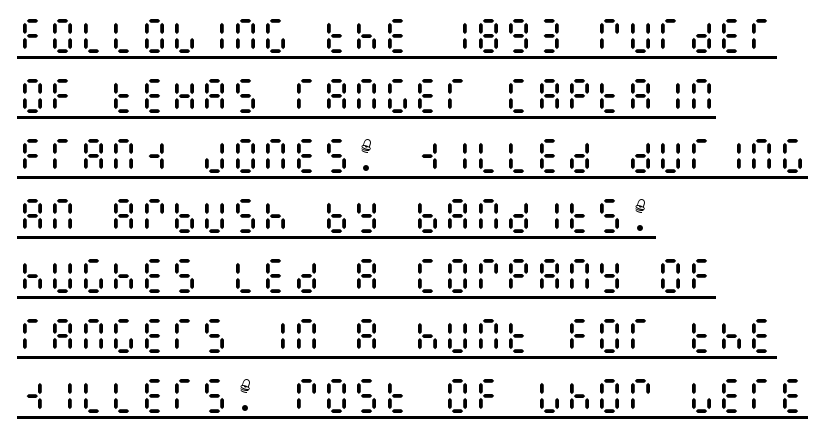
Q: Is the text bold? A: No.
Q: Is the text italic (slanted)? A: No, it is upright.
Q: Is the text underlined? A: Yes.
Q: How is the paragraph aligned? A: Left-aligned.
Q: Is the spacing between letters normal or unusually wide? A: Normal.
Q: Is the spacing between lines tight, normal or loose? A: Normal.
Q: Width (condensed, normal, or wide)? A: Condensed.
Q: Stroke contrast? A: Medium.
Q: x-height? A: Large.
